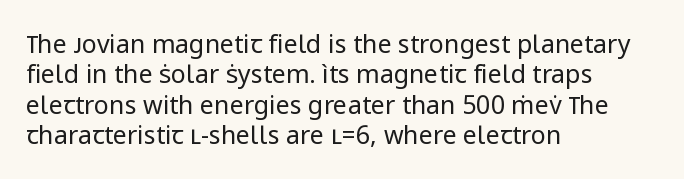
Q: Is the text bold? A: No.
Q: Is the text italic (slanted)? A: No, it is upright.
Q: Is the text underlined? A: No.
Q: How is the paragraph aligned? A: Left-aligned.
Q: Is the spacing between letters normal or unusually wide? A: Normal.
